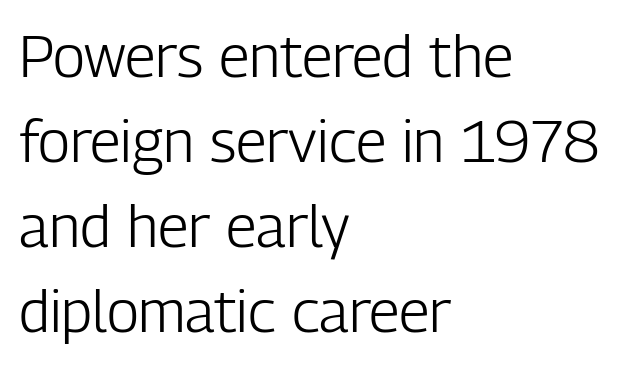
{"serif": "no", "italic": "no", "bold": "no", "weight": "light", "width": "condensed", "stroke_contrast": "low", "x_height": "medium", "monospaced": "no", "underline": "no", "align": "left", "line_spacing": "normal", "line_spacing_ratio": 1.44, "letter_spacing": "normal", "letter_spacing_em": 0.0, "glyph_px": 59}
